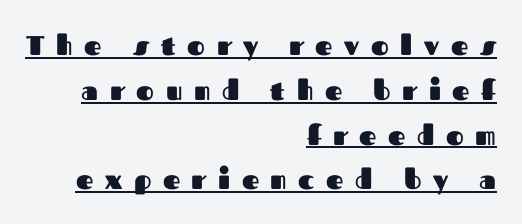
{"italic": "no", "bold": "yes", "underline": "yes", "align": "right", "line_spacing": "normal", "line_spacing_ratio": 1.66, "letter_spacing": "wide", "letter_spacing_em": 0.43, "glyph_px": 27}
